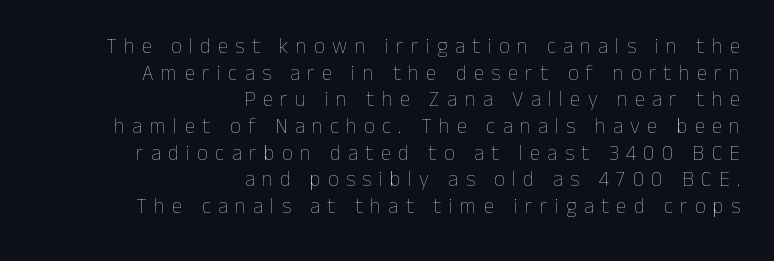
{"italic": "no", "bold": "no", "underline": "no", "align": "right", "line_spacing": "normal", "line_spacing_ratio": 1.27, "letter_spacing": "wide", "letter_spacing_em": 0.35, "glyph_px": 21}
